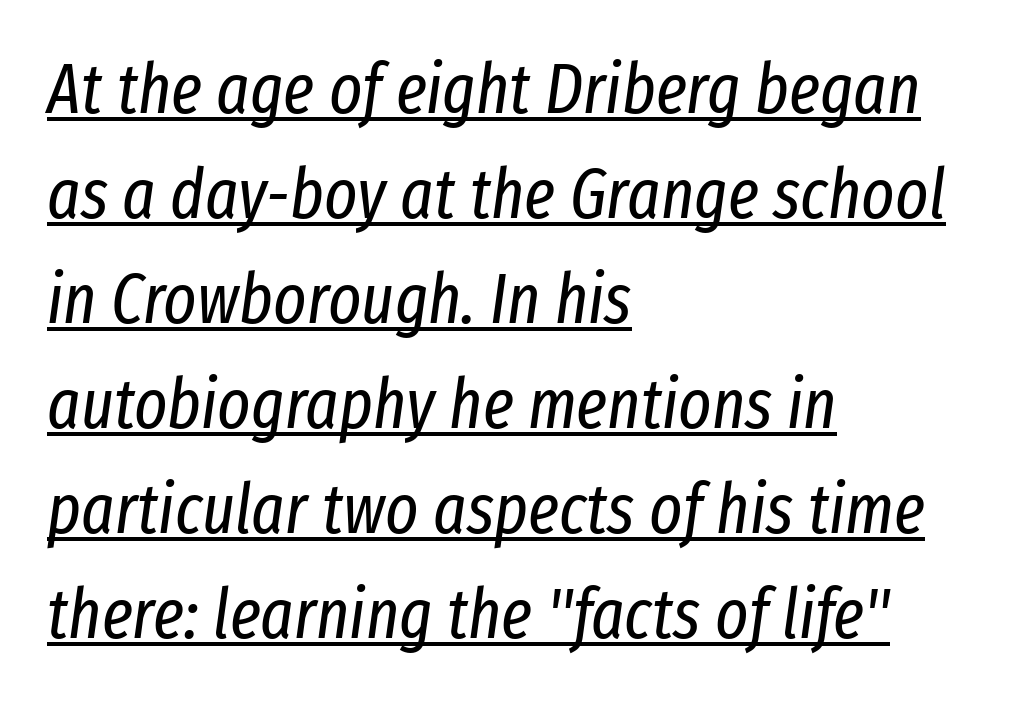
The image shows 70 px regular-weight, condensed type, italic (leaning right); set left-aligned, normal line spacing (1.5x), normal letter spacing, underlined; low stroke contrast and a medium x-height.
